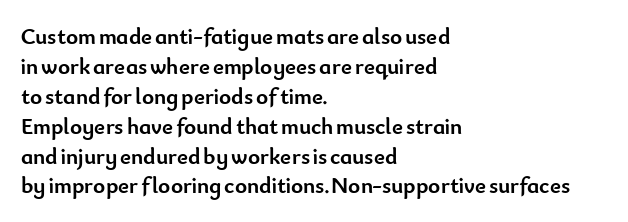
The image shows 23 px bold type, upright; set left-aligned, normal line spacing (1.3x), normal letter spacing, not underlined.
